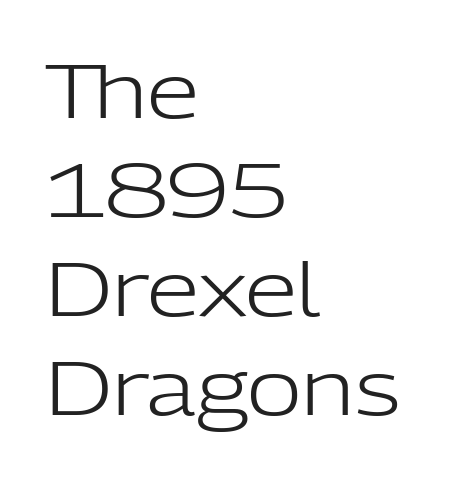
{"serif": "no", "italic": "no", "bold": "no", "weight": "light", "width": "normal", "stroke_contrast": "low", "x_height": "medium", "monospaced": "no", "underline": "no", "align": "left", "line_spacing": "normal", "line_spacing_ratio": 1.32, "letter_spacing": "normal", "letter_spacing_em": 0.0, "glyph_px": 75}
